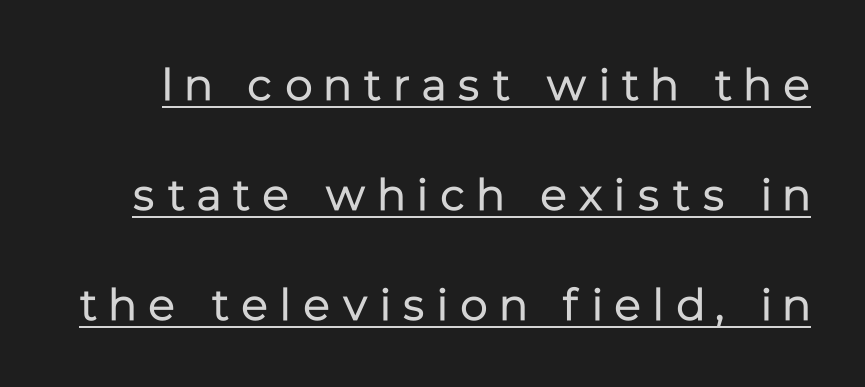
The image shows 46 px regular-weight sans-serif type, upright; set loose line spacing (2.39x), unusually wide letter spacing (+0.26 em), underlined; low stroke contrast and a medium x-height.
